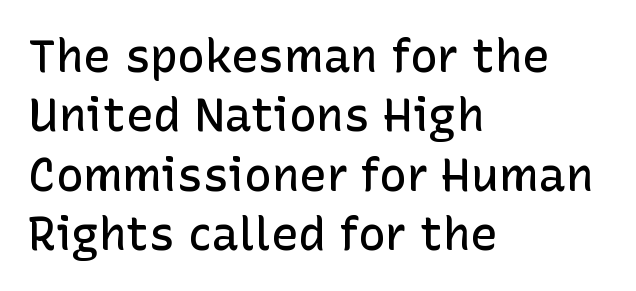
{"serif": "no", "italic": "no", "bold": "semi", "weight": "semibold", "width": "normal", "stroke_contrast": "low", "x_height": "medium", "monospaced": "no", "underline": "no", "align": "left", "line_spacing": "normal", "line_spacing_ratio": 1.29, "letter_spacing": "normal", "letter_spacing_em": 0.0, "glyph_px": 46}
